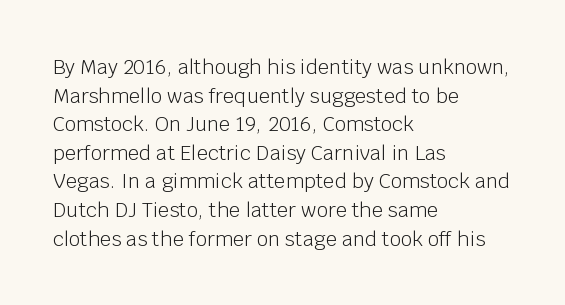
Honestly, the letter spacing is just normal — you wouldn't notice it. Every row of glyphs begins at an identical x-position on the left. The lettering holds an erect, upright posture throughout. A typesetter would call this leading conventional body-copy spacing.
